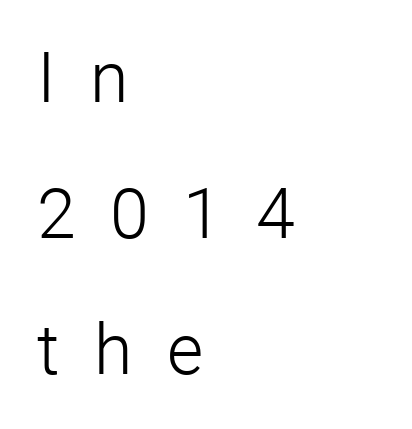
{"serif": "no", "italic": "no", "bold": "no", "weight": "light", "width": "normal", "stroke_contrast": "low", "x_height": "medium", "monospaced": "no", "underline": "no", "align": "left", "line_spacing": "loose", "line_spacing_ratio": 1.94, "letter_spacing": "wide", "letter_spacing_em": 0.49, "glyph_px": 70}
